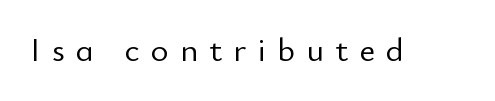
{"serif": "no", "italic": "no", "bold": "no", "weight": "light", "width": "normal", "stroke_contrast": "low", "x_height": "small", "monospaced": "no", "underline": "no", "letter_spacing": "wide", "letter_spacing_em": 0.33, "glyph_px": 34}
